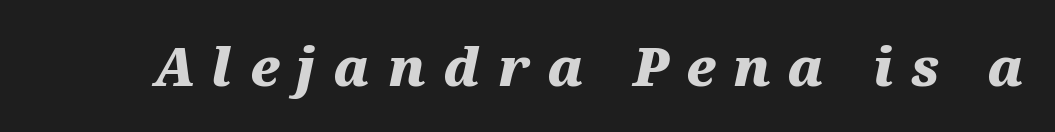
The image shows 52 px heavy, wide type, italic (leaning right); set unusually wide letter spacing (+0.33 em), not underlined; medium stroke contrast and a medium x-height.
